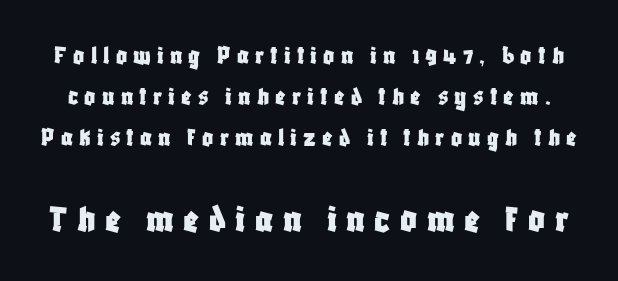
The later block is typeset at a bigger size than the earlier block. Words appear elongated and porous because spacing is wide. Each letter keeps its own natural width here, so spacing adapts to shape. Letters rest on an invisible, unmarked baseline. Regular leading.
